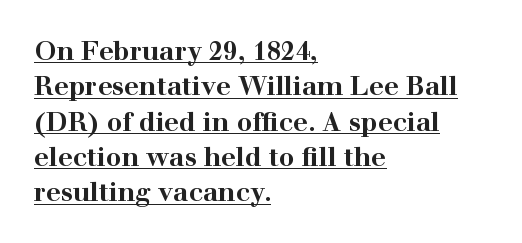
The passage shown has conventional tracking throughout. Which margin do the lines hug? The left one — the right edge is uneven. Style check: upright. The rows are spaced the way most documents space them. Look at the stroke-to-counter ratio: heavy, a bold.
